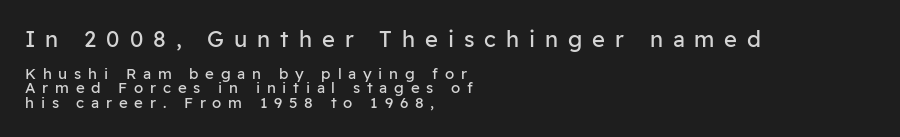
The font's upright variant was chosen for this text. There is plenty of visible air inserted between adjacent glyphs. Layout note: lines flush left. Whoever set this made the first block the dominant, larger element. The space beneath each line is pristine and unruled.
